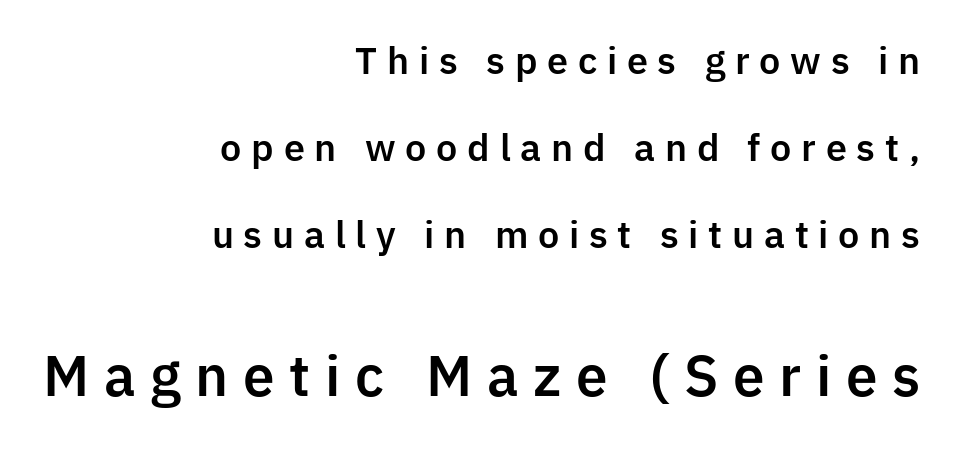
The block of text is sparse from top to bottom, with ample space between rows. These lines are rendered in a variable-pitch font. These lines have a slow, spaced-out rhythm from letter to letter. Quick note: not italic, upright.
